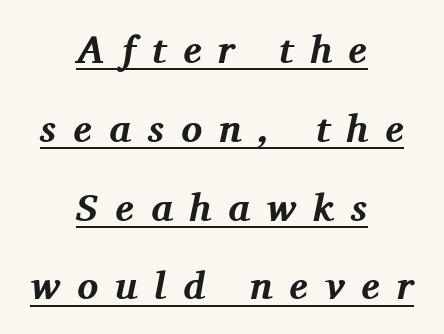
Q: Is the text bold? A: Yes.
Q: Is the text italic (slanted)? A: Yes, it leans right by about 11 degrees.
Q: Is the typeface a serif or a sans-serif typeface? A: Serif.
Q: Is the text underlined? A: Yes.
Q: How is the paragraph aligned? A: Centered.
Q: Is the spacing between letters normal or unusually wide? A: Unusually wide.
Q: Is the spacing between lines tight, normal or loose? A: Loose.
Q: Width (condensed, normal, or wide)? A: Normal.
Q: Stroke contrast? A: Medium.
Q: x-height? A: Medium.
Q: Monospaced? A: No.
